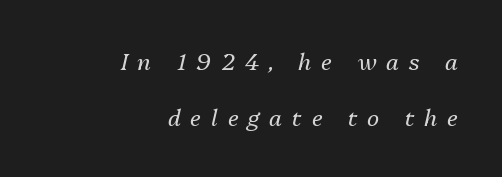
Each new line begins a long way beneath the previous one. Tracking here is generous; glyphs stand well apart from one another. A light-to-regular cut is what we see here. The glyphs are unaccompanied by any horizontal stroke below them.
